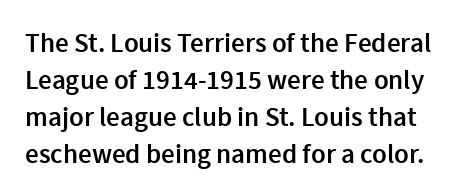
Q: Is the text bold? A: Semi-bold.
Q: Is the text italic (slanted)? A: No, it is upright.
Q: Is the text underlined? A: No.
Q: Is the spacing between letters normal or unusually wide? A: Normal.
Q: Is the spacing between lines tight, normal or loose? A: Normal.
